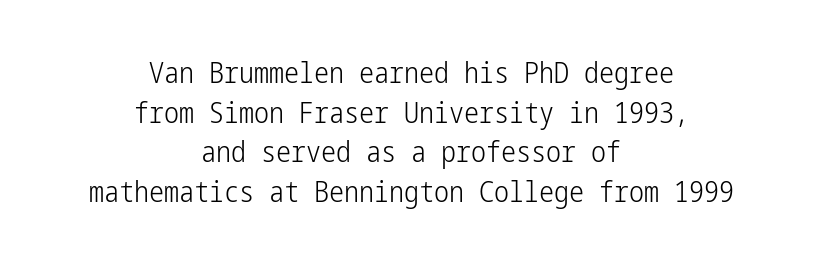
Q: Is the text bold? A: No.
Q: Is the text italic (slanted)? A: No, it is upright.
Q: Is the typeface a serif or a sans-serif typeface? A: Sans-serif.
Q: Is the text underlined? A: No.
Q: How is the paragraph aligned? A: Centered.
Q: Is the spacing between letters normal or unusually wide? A: Normal.
Q: Is the spacing between lines tight, normal or loose? A: Normal.
Q: Width (condensed, normal, or wide)? A: Condensed.
Q: Stroke contrast? A: Low.
Q: x-height? A: Medium.
